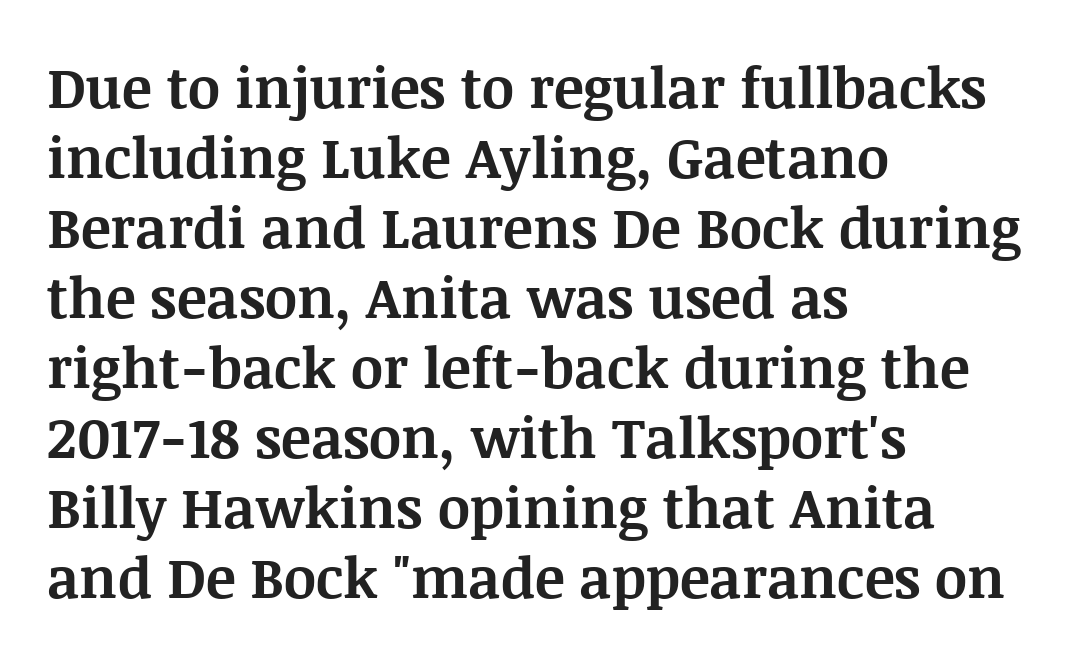
{"serif": "yes", "italic": "no", "bold": "yes", "weight": "bold", "width": "normal", "stroke_contrast": "medium", "x_height": "large", "monospaced": "no", "underline": "no", "align": "left", "line_spacing": "normal", "line_spacing_ratio": 1.25, "letter_spacing": "normal", "letter_spacing_em": 0.0, "glyph_px": 56}
